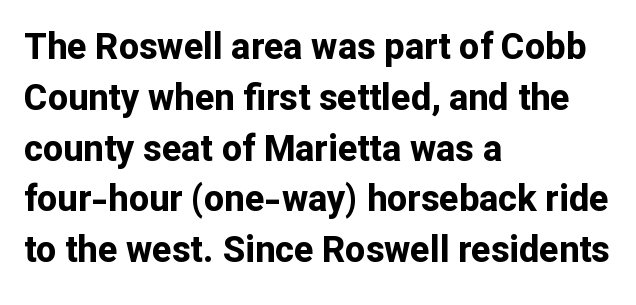
{"serif": "no", "italic": "no", "bold": "yes", "weight": "bold", "width": "normal", "stroke_contrast": "low", "x_height": "medium", "monospaced": "no", "underline": "no", "align": "left", "line_spacing": "normal", "line_spacing_ratio": 1.41, "letter_spacing": "normal", "letter_spacing_em": 0.0, "glyph_px": 36}
